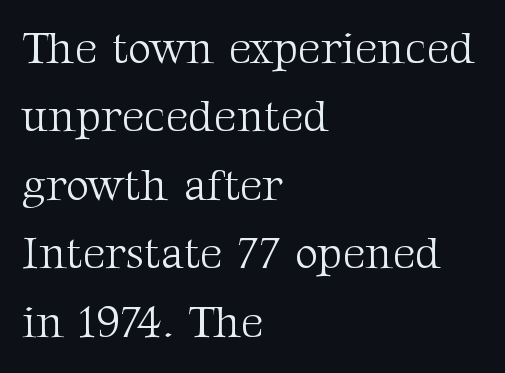
{"serif": "yes", "italic": "no", "bold": "no", "weight": "light", "width": "normal", "stroke_contrast": "medium", "x_height": "medium", "monospaced": "no", "underline": "no", "align": "left", "line_spacing": "normal", "line_spacing_ratio": 1.52, "letter_spacing": "normal", "letter_spacing_em": 0.0, "glyph_px": 45}
